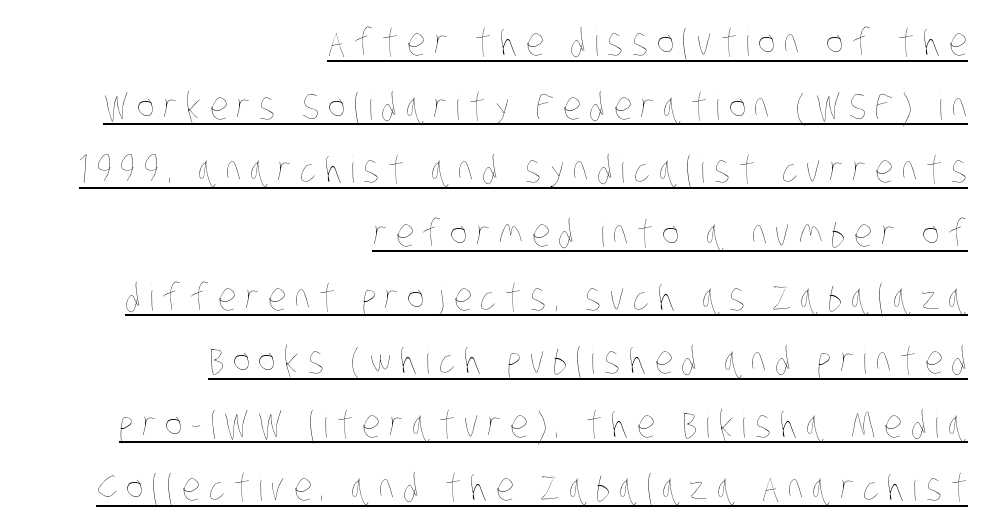
Q: Is the text bold? A: No.
Q: Is the text underlined? A: Yes.
Q: How is the paragraph aligned? A: Right-aligned.
Q: Is the spacing between letters normal or unusually wide? A: Unusually wide.
Q: Width (condensed, normal, or wide)? A: Condensed.
Q: Stroke contrast? A: Low.
Q: x-height? A: Large.
Q: Monospaced? A: No.
